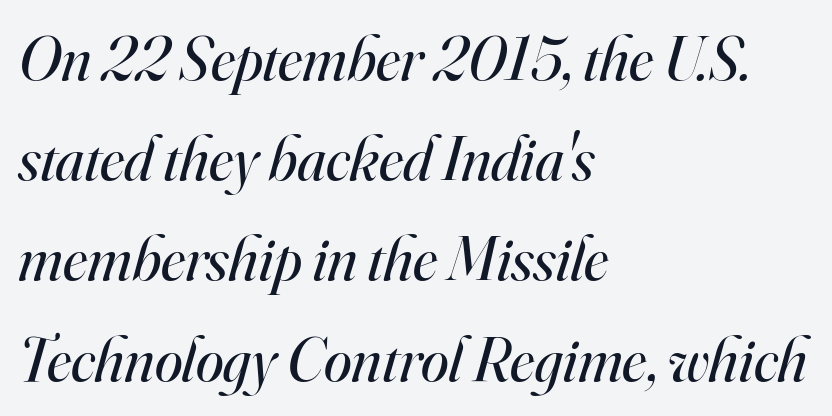
The image shows 63 px regular-weight serif type, italic (leaning right); set left-aligned, normal line spacing (1.59x), normal letter spacing, not underlined; high stroke contrast and a small x-height.
